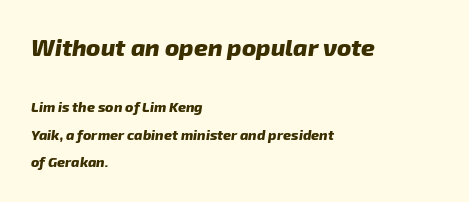
{"bold": "yes", "underline": "no", "align": "left", "line_spacing": "loose", "line_spacing_ratio": 1.96, "letter_spacing": "normal", "letter_spacing_em": 0.0, "larger_block": "first", "size_ratio": 1.71, "glyph_px": 24}
